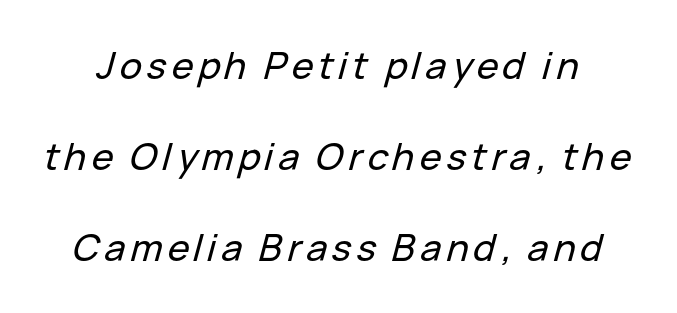
Q: Is the text italic (slanted)? A: Yes, it leans right by about 15 degrees.
Q: Is the text underlined? A: No.
Q: Is the spacing between lines tight, normal or loose? A: Loose.
Q: Width (condensed, normal, or wide)? A: Normal.
Q: Stroke contrast? A: Low.
Q: x-height? A: Medium.
Q: Monospaced? A: No.
